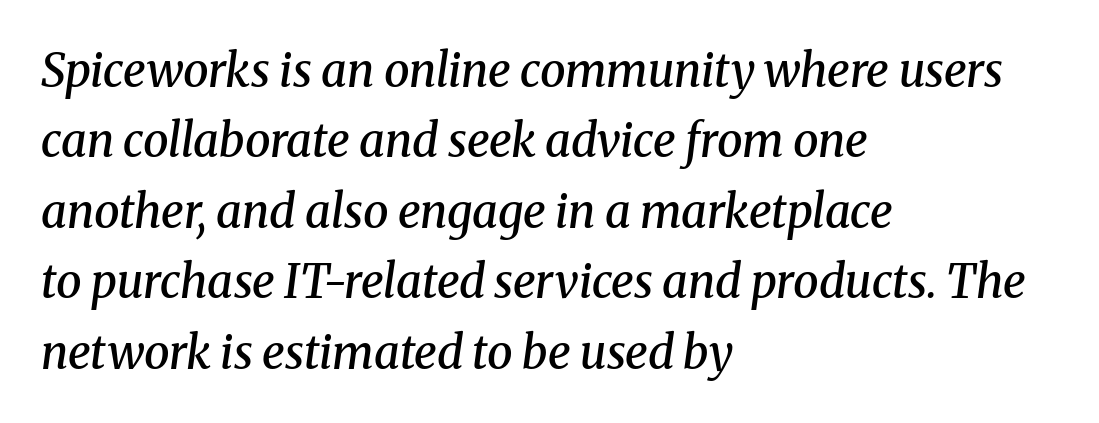
The image shows 46 px semibold serif type, italic (leaning right); set left-aligned, normal line spacing (1.53x), normal letter spacing, not underlined; medium stroke contrast and a medium x-height.
